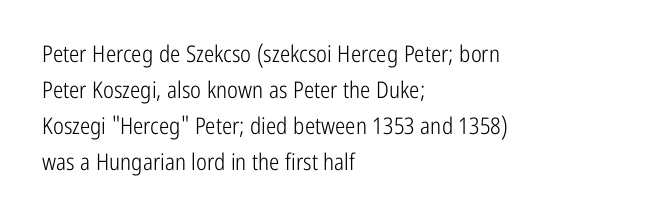
Q: Is the text bold? A: No.
Q: Is the text italic (slanted)? A: No, it is upright.
Q: Is the text underlined? A: No.
Q: How is the paragraph aligned? A: Left-aligned.
Q: Is the spacing between letters normal or unusually wide? A: Normal.
Q: Is the spacing between lines tight, normal or loose? A: Normal.
